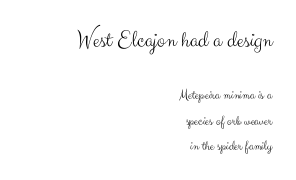
{"bold": "no", "underline": "no", "align": "right", "line_spacing_ratio": 1.8, "letter_spacing": "normal", "letter_spacing_em": 0.0, "larger_block": "first", "size_ratio": 1.71, "glyph_px": 24}
